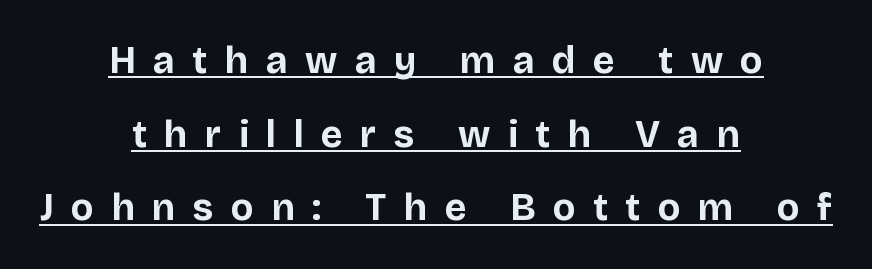
Designer's note — italics off, roman on. The typesetter has applied underlining to the passage shown. This sample uses a sans-serif face. Reading down the block, each line starts at a different indent, mirrored at its end.
